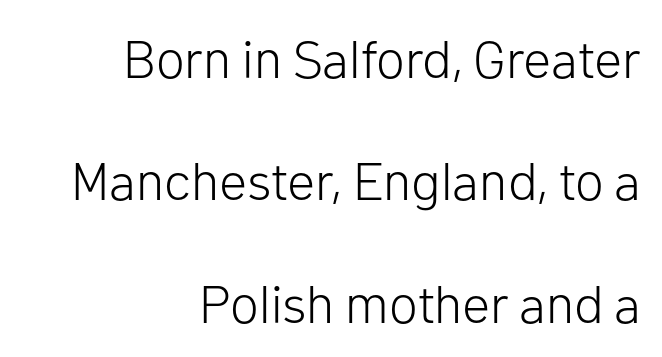
The image shows 53 px light sans-serif type, upright; set right-aligned, loose line spacing (2.31x), normal letter spacing, not underlined; low stroke contrast and a medium x-height.
